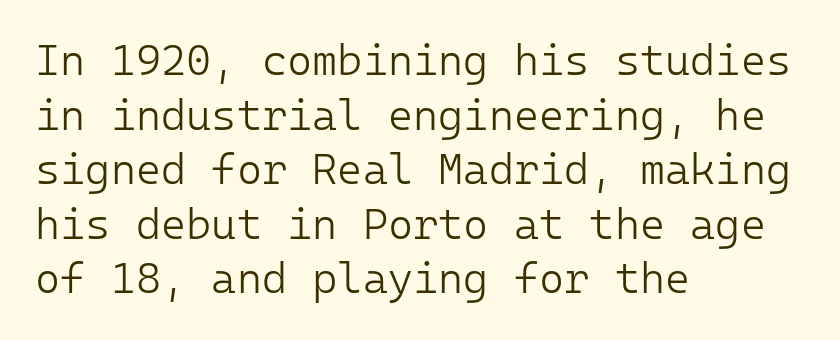
Q: Is the text bold? A: No.
Q: Is the text italic (slanted)? A: No, it is upright.
Q: Is the typeface a serif or a sans-serif typeface? A: Sans-serif.
Q: Is the text underlined? A: No.
Q: How is the paragraph aligned? A: Left-aligned.
Q: Is the spacing between letters normal or unusually wide? A: Normal.
Q: Is the spacing between lines tight, normal or loose? A: Normal.
Q: Width (condensed, normal, or wide)? A: Normal.
Q: Stroke contrast? A: Low.
Q: x-height? A: Medium.
